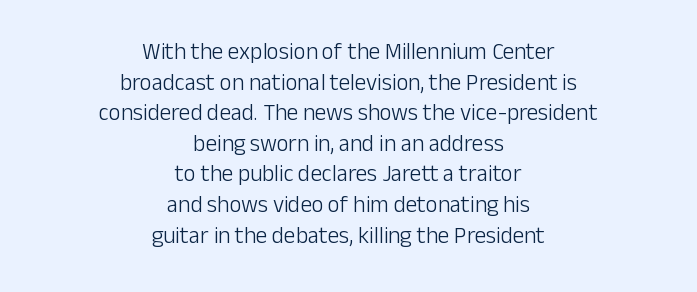
Q: Is the text bold? A: No.
Q: Is the text italic (slanted)? A: No, it is upright.
Q: Is the text underlined? A: No.
Q: How is the paragraph aligned? A: Centered.
Q: Is the spacing between letters normal or unusually wide? A: Normal.
Q: Is the spacing between lines tight, normal or loose? A: Normal.
